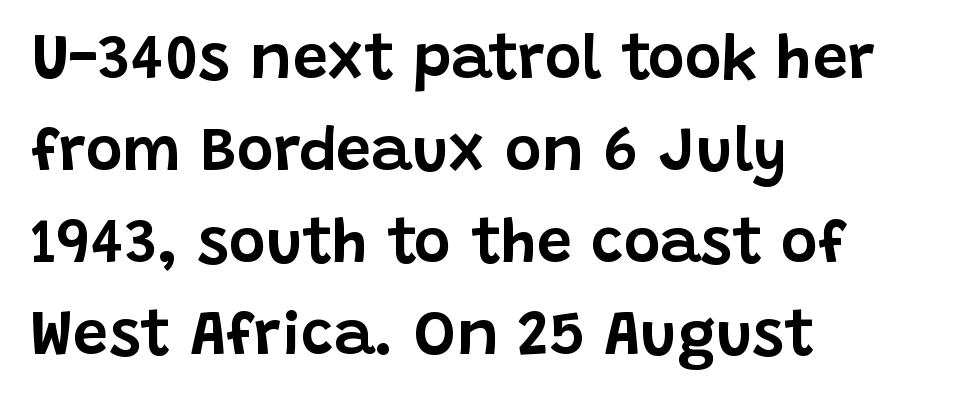
{"serif": "no", "italic": "no", "width": "normal", "stroke_contrast": "low", "x_height": "large", "monospaced": "no", "underline": "no", "align": "left", "line_spacing": "normal", "line_spacing_ratio": 1.46, "letter_spacing": "normal", "letter_spacing_em": 0.0, "glyph_px": 63}
